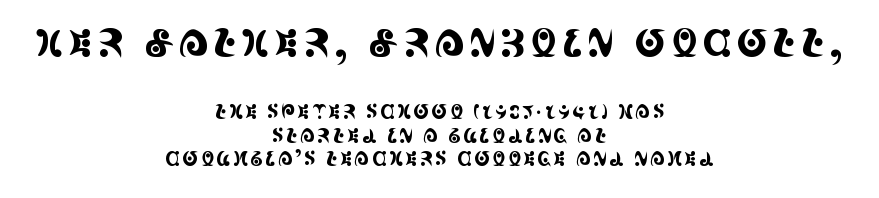
The image shows 38 px condensed serif type, upright; set centered, normal line spacing (1.25x), not underlined; the first (top) block is 2.0x larger; a large x-height.
